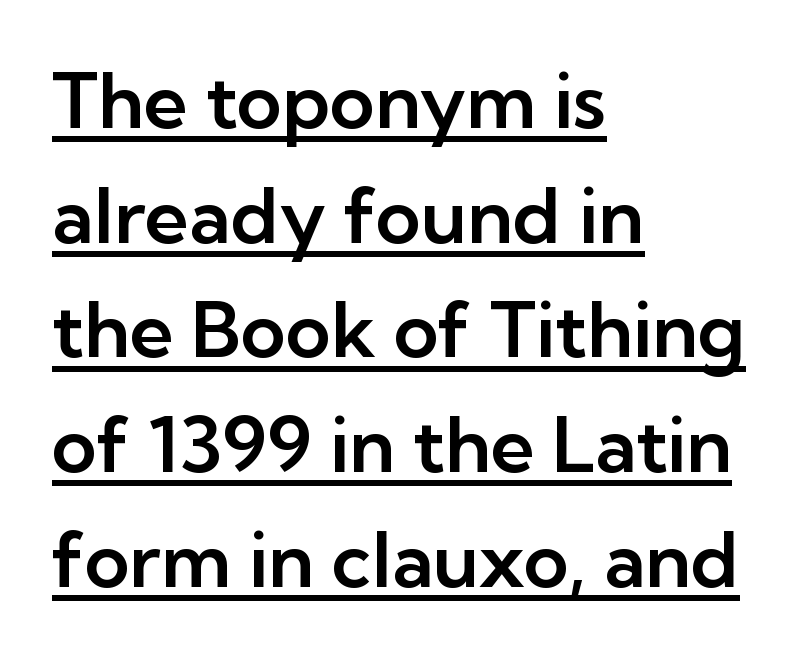
The image shows 77 px sans-serif type, upright; set left-aligned, normal line spacing (1.49x), normal letter spacing, underlined; low stroke contrast and a medium x-height.
